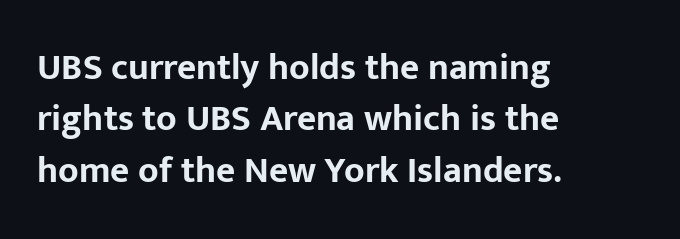
{"serif": "no", "italic": "no", "bold": "yes", "weight": "bold", "width": "normal", "stroke_contrast": "low", "x_height": "medium", "monospaced": "no", "underline": "no", "align": "left", "line_spacing": "normal", "line_spacing_ratio": 1.39, "letter_spacing": "normal", "letter_spacing_em": 0.0, "glyph_px": 37}
